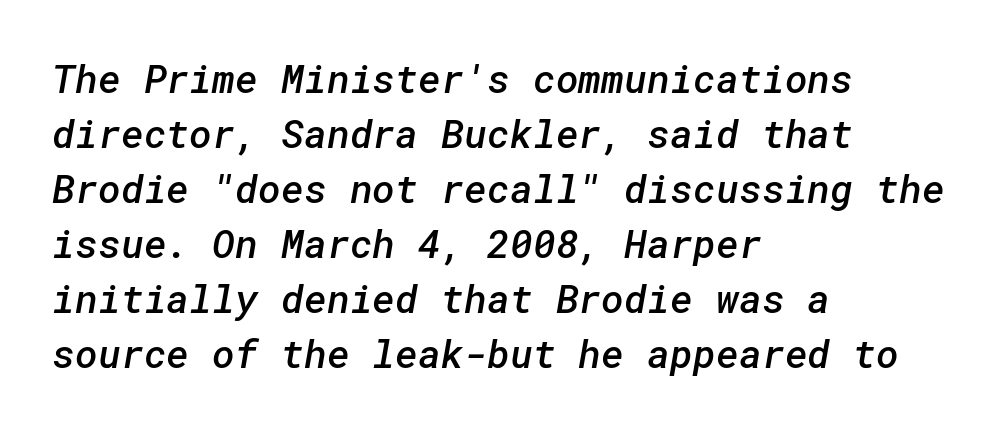
Q: Is the text bold? A: Semi-bold.
Q: Is the typeface a serif or a sans-serif typeface? A: Sans-serif.
Q: Is the text underlined? A: No.
Q: How is the paragraph aligned? A: Left-aligned.
Q: Is the spacing between letters normal or unusually wide? A: Normal.
Q: Is the spacing between lines tight, normal or loose? A: Normal.
Q: Width (condensed, normal, or wide)? A: Normal.
Q: Stroke contrast? A: Low.
Q: x-height? A: Medium.
